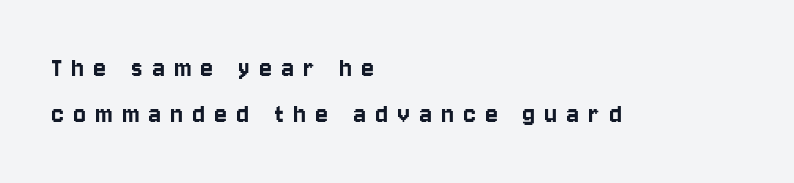
Is there much room between lines? A standard amount, neither cramped nor airy. Note the varied advance widths — an 'i' is clearly narrower than an 'm'. The foot of each line stays bare and open. Quick note: not italic, upright.
